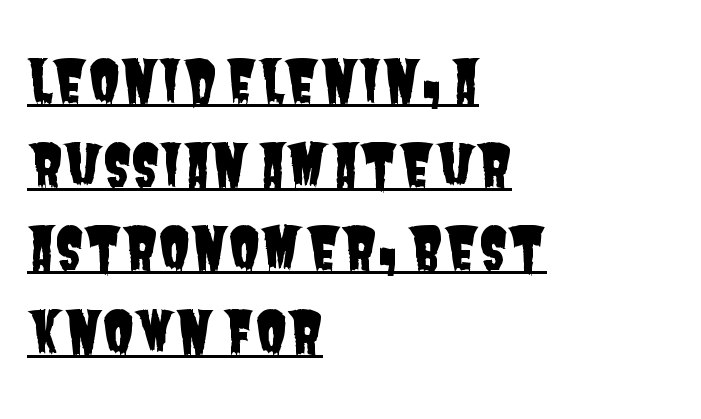
The image shows 58 px condensed sans-serif type; set left-aligned, normal line spacing (1.44x), normal letter spacing, underlined; low stroke contrast and a large x-height.
